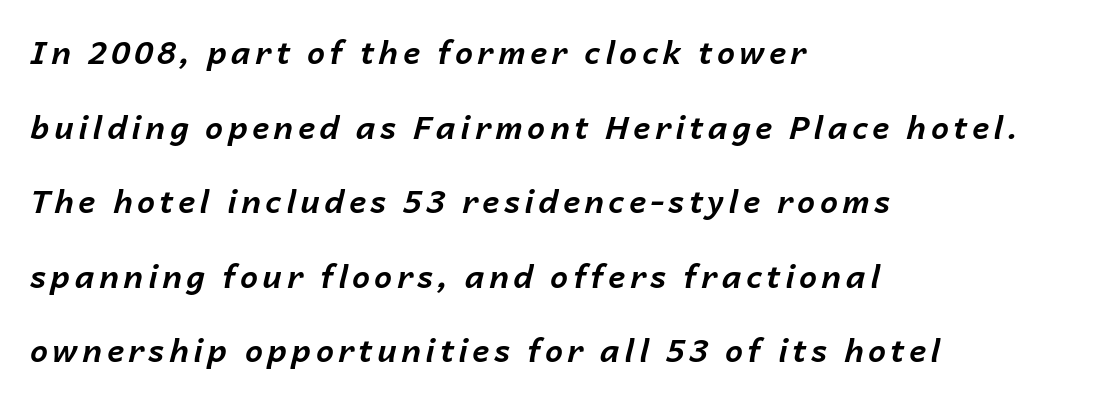
The image shows 32 px bold type, italic (leaning right); set left-aligned, loose line spacing (2.33x), not underlined; low stroke contrast and a medium x-height.
